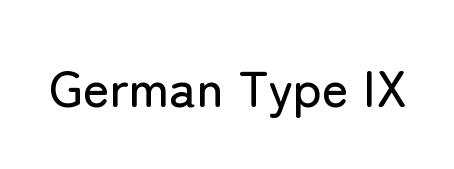
{"serif": "no", "italic": "no", "width": "normal", "stroke_contrast": "low", "x_height": "medium", "monospaced": "no", "underline": "no", "letter_spacing": "normal", "letter_spacing_em": 0.0, "glyph_px": 51}
